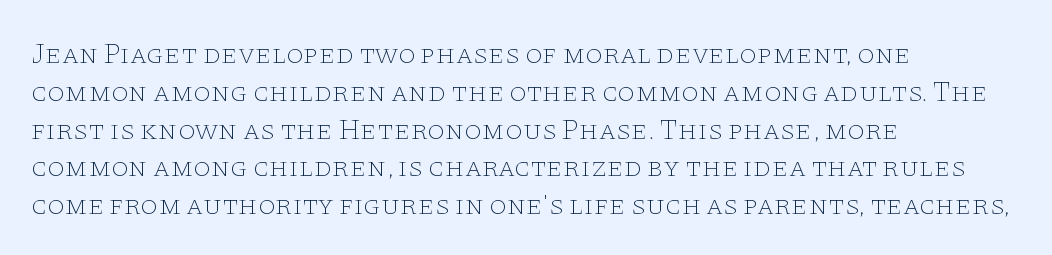
The image shows 28 px thin, wide serif type, upright; set left-aligned, normal line spacing (1.35x), normal letter spacing, not underlined; low stroke contrast and a large x-height.
